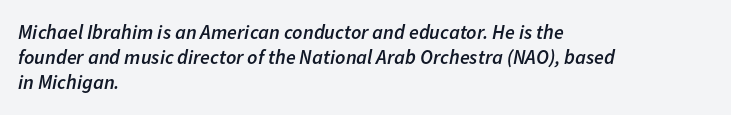
{"italic": "yes", "lean": "right", "slant_degrees": 11, "bold": "semi", "underline": "no", "align": "left", "line_spacing_ratio": 1.24, "letter_spacing": "normal", "letter_spacing_em": 0.0, "glyph_px": 20}
